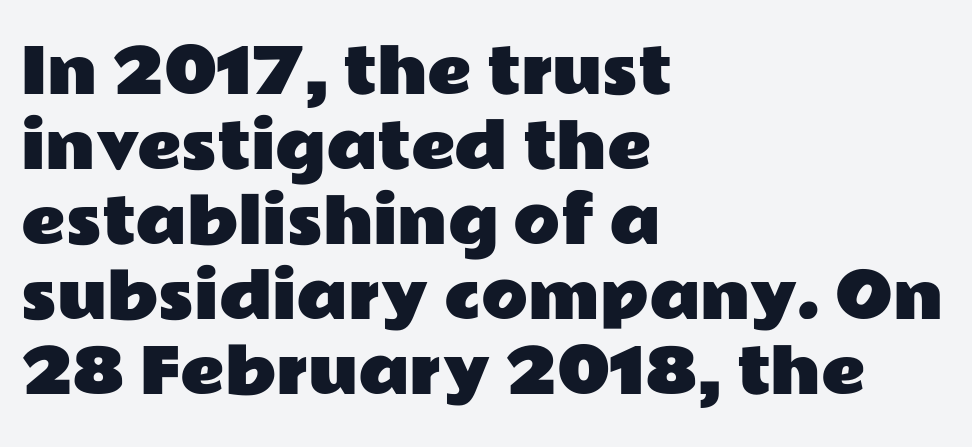
The image shows 61 px wide sans-serif type, upright; set left-aligned, line spacing 1.23x, normal letter spacing, not underlined; low stroke contrast and a medium x-height.
